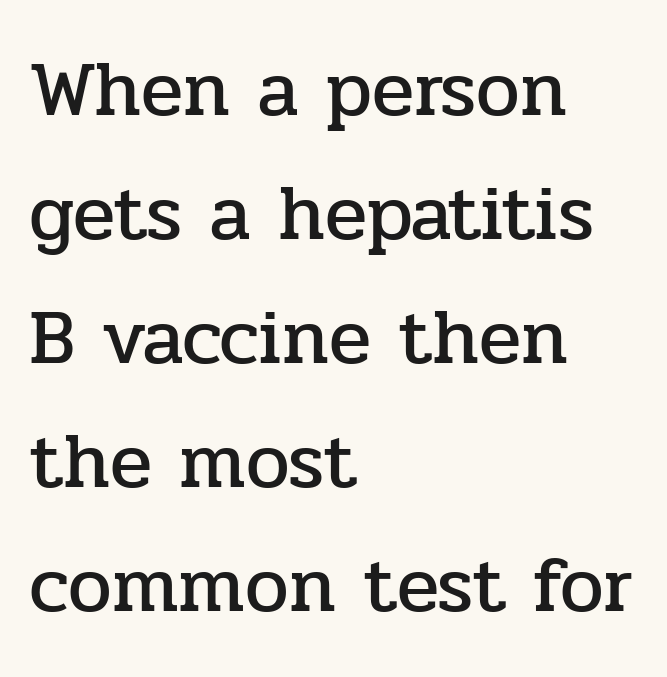
{"serif": "yes", "italic": "no", "width": "normal", "stroke_contrast": "low", "x_height": "medium", "monospaced": "no", "underline": "no", "align": "left", "line_spacing": "normal", "line_spacing_ratio": 1.59, "letter_spacing": "normal", "letter_spacing_em": 0.0, "glyph_px": 78}
